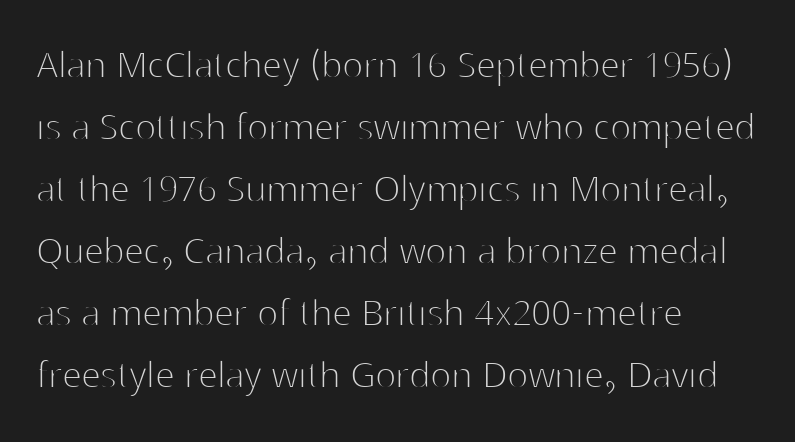
Proportional: the letters do not fall into vertical columns. The strokes carry an ordinary text weight at most. This sample uses a sans-serif face. Posture: upright roman.
